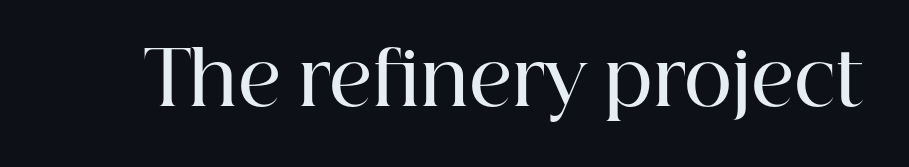
Caption: semibold face, moderately heavy strokes. When letters stand straight like this, we call the style roman or upright. Is the letter spacing exaggerated? No — it looks like the ordinary default. Think of a printed novel: that variable character pitch is what you see here.
